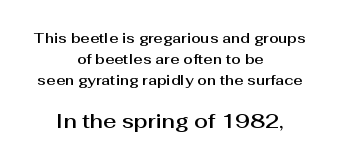
This sample uses plain, unmodified letter spacing. Any mark beneath the type? The region is blank. These lines sit exactly where default settings would place them. Bigger letters appear in the bottom chunk; the top chunk is reduced. When letters stand straight like this, we call the style roman or upright. Line starts and ends both wander, symmetrically.
